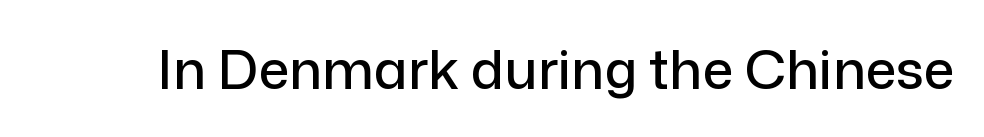
Check under the words: just untouched page. Observe the ordinary spacing: letters are neighbours, not strangers. The type family on display is of the sans-serif kind. Here the designer chose a conventional face with non-uniform glyph widths. The typography opts for an upright posture over an oblique one.
